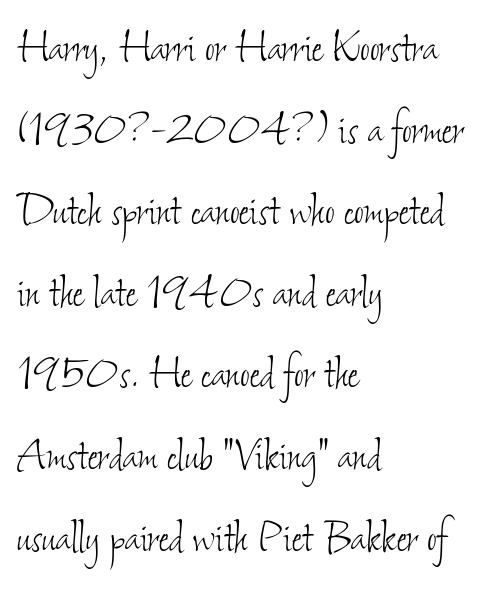
Q: Is the text bold? A: No.
Q: Is the text underlined? A: No.
Q: How is the paragraph aligned? A: Left-aligned.
Q: Is the spacing between letters normal or unusually wide? A: Normal.
Q: Is the spacing between lines tight, normal or loose? A: Normal.
Q: Width (condensed, normal, or wide)? A: Condensed.
Q: Stroke contrast? A: Low.
Q: x-height? A: Small.
Q: Monospaced? A: No.
